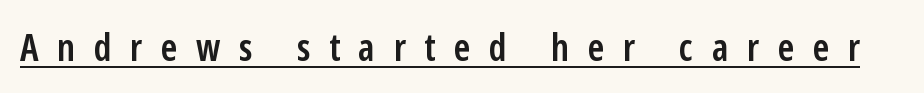
The image shows 38 px semibold, condensed sans-serif type, upright; set unusually wide letter spacing (+0.49 em), underlined; low stroke contrast and a medium x-height.
